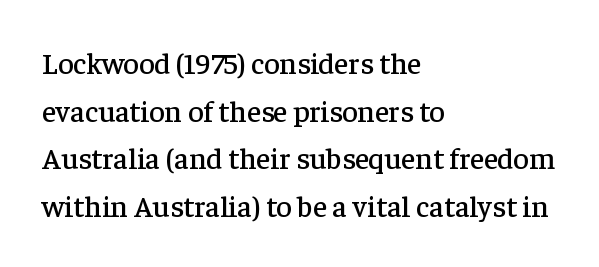
Vertical strokes here are truly vertical. Do the characters align in a grid? No, the font is proportional. The type family on display is of the serif kind. The paragraph has a hard left edge and a soft right edge. The foot of each line stays bare and open. The face used here is rendered with its standard letterfit.
